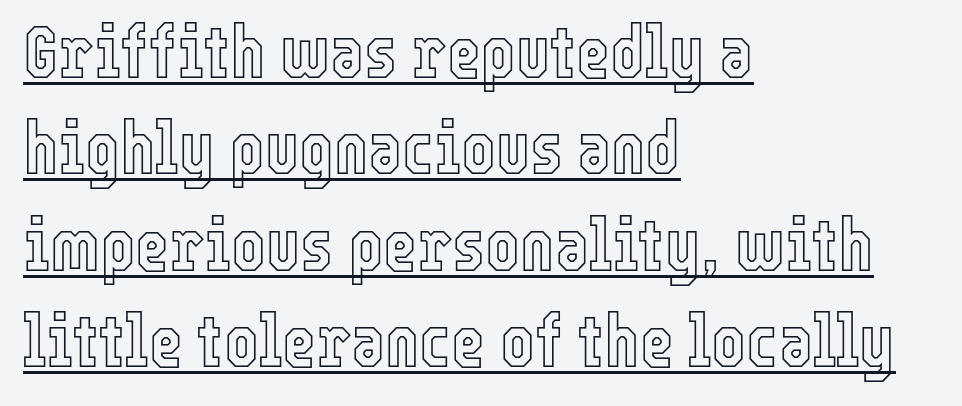
{"italic": "no", "width": "condensed", "x_height": "medium", "monospaced": "no", "underline": "yes", "align": "left", "line_spacing": "normal", "line_spacing_ratio": 1.32, "letter_spacing": "normal", "letter_spacing_em": 0.0, "glyph_px": 73}
